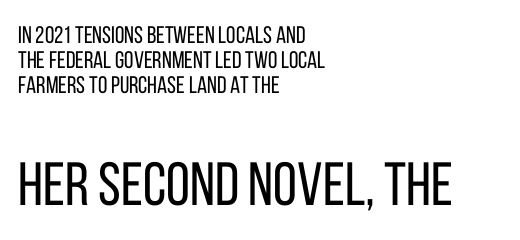
{"serif": "no", "italic": "no", "bold": "no", "weight": "regular", "width": "condensed", "stroke_contrast": "low", "x_height": "large", "monospaced": "no", "underline": "no", "align": "left", "line_spacing": "tight", "line_spacing_ratio": 1.05, "letter_spacing": "normal", "letter_spacing_em": 0.0, "larger_block": "second", "size_ratio": 2.54, "glyph_px": 61}
